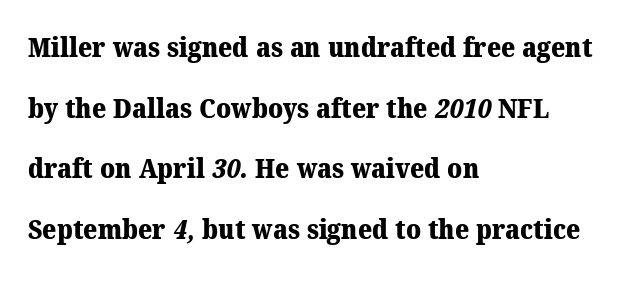
Q: Is the text bold? A: Yes.
Q: Is the text underlined? A: No.
Q: How is the paragraph aligned? A: Left-aligned.
Q: Is the spacing between letters normal or unusually wide? A: Normal.
Q: Is the spacing between lines tight, normal or loose? A: Loose.
